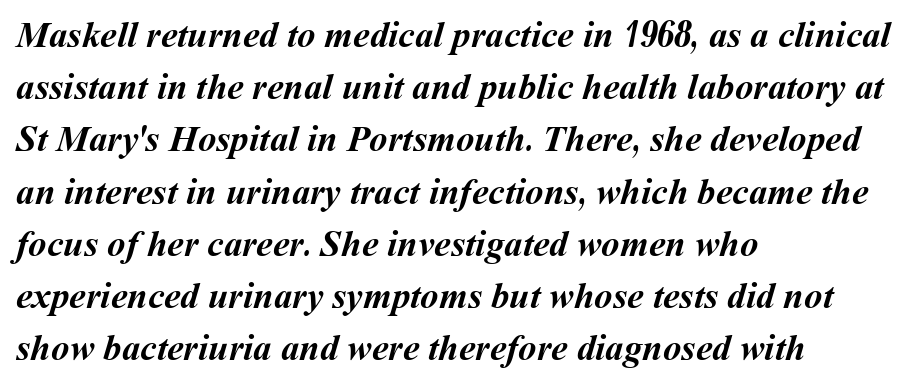
The image shows 37 px semibold type; set left-aligned, normal line spacing (1.41x), normal letter spacing, not underlined; medium stroke contrast and a medium x-height.
